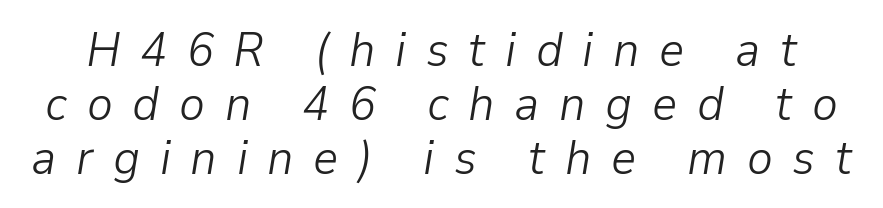
The image shows 49 px light type, italic (leaning right); set tight line spacing (1.1x), unusually wide letter spacing (+0.4 em), not underlined; low stroke contrast and a medium x-height.
